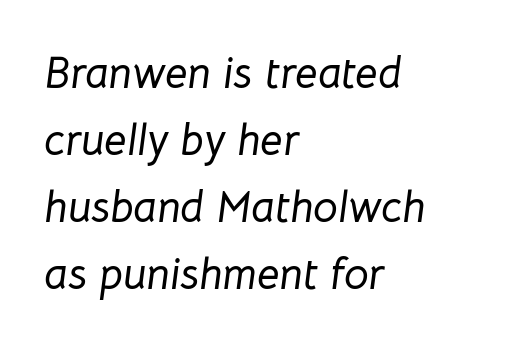
The image shows 44 px text type, italic (leaning right); set left-aligned, normal line spacing (1.52x), normal letter spacing, not underlined; low stroke contrast and a medium x-height.
